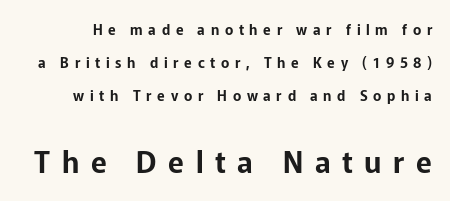
{"serif": "no", "italic": "no", "width": "normal", "stroke_contrast": "low", "x_height": "medium", "monospaced": "no", "underline": "no", "line_spacing": "loose", "line_spacing_ratio": 2.34, "letter_spacing": "wide", "letter_spacing_em": 0.4, "larger_block": "second", "size_ratio": 2.07, "glyph_px": 29}
